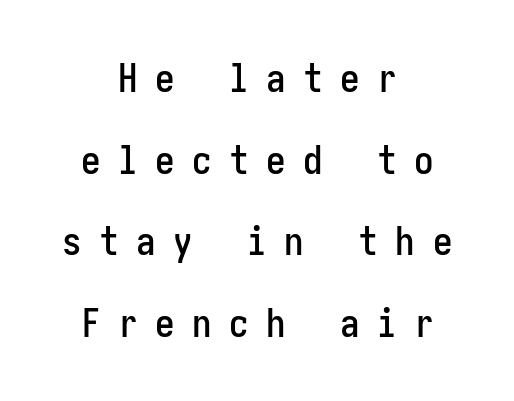
The rendering uses a large line-height, opening up the rows. The typography opts for an upright posture over an oblique one. The typesetter chose a symmetrical, centered arrangement here. This rendering widens character spacing well past its baseline value.
